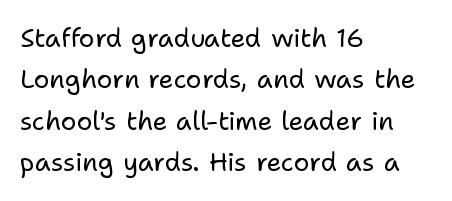
{"italic": "no", "bold": "no", "underline": "no", "align": "left", "line_spacing": "normal", "line_spacing_ratio": 1.59, "letter_spacing": "normal", "letter_spacing_em": 0.0, "glyph_px": 26}
